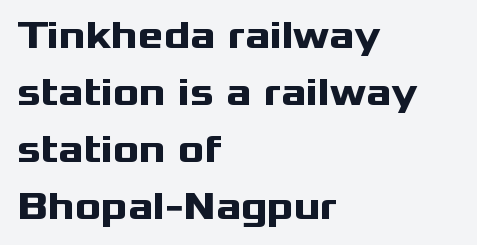
Q: Is the text bold? A: Yes.
Q: Is the text italic (slanted)? A: No, it is upright.
Q: Is the typeface a serif or a sans-serif typeface? A: Sans-serif.
Q: Is the text underlined? A: No.
Q: How is the paragraph aligned? A: Left-aligned.
Q: Is the spacing between letters normal or unusually wide? A: Normal.
Q: Is the spacing between lines tight, normal or loose? A: Normal.
Q: Width (condensed, normal, or wide)? A: Wide.
Q: Stroke contrast? A: Medium.
Q: x-height? A: Medium.
Q: Monospaced? A: No.
